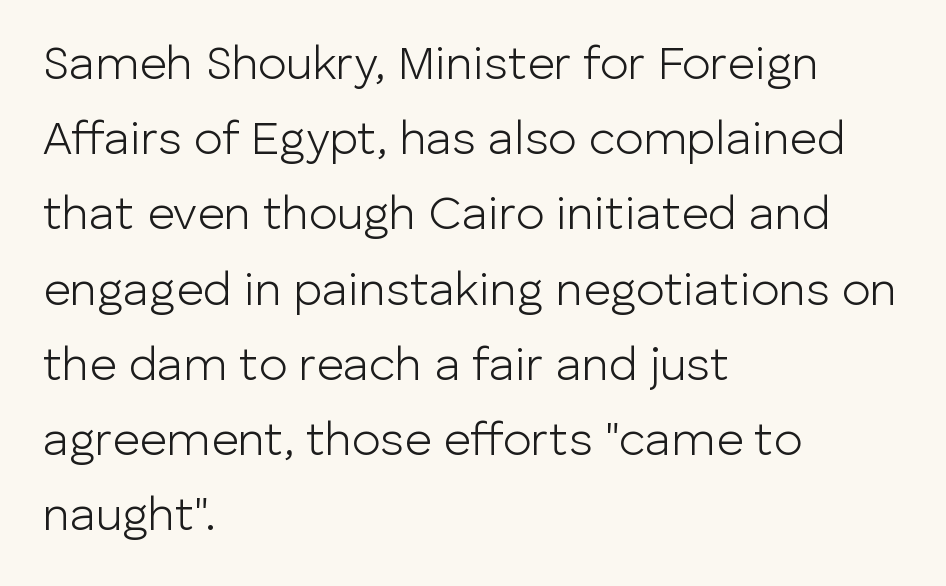
The lettering holds an erect, upright posture throughout. Each letter's strokes conclude bluntly, with no projecting serifs. Is this a heavy cut? Hardly; it is regular or lighter. Horizontal alignment here is leftward, the default for most running prose. Nothing unusual about the tracking: characters are spaced as the font intends.
